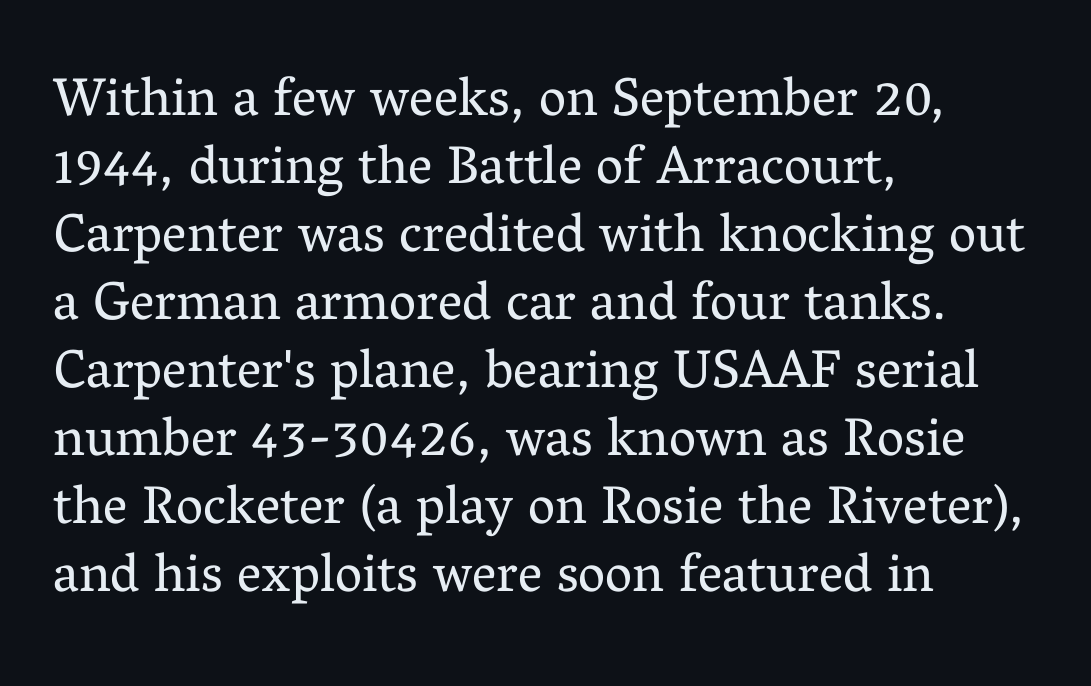
The image shows 54 px regular-weight serif type, upright; set left-aligned, normal line spacing (1.26x), normal letter spacing, not underlined; medium stroke contrast and a medium x-height.
